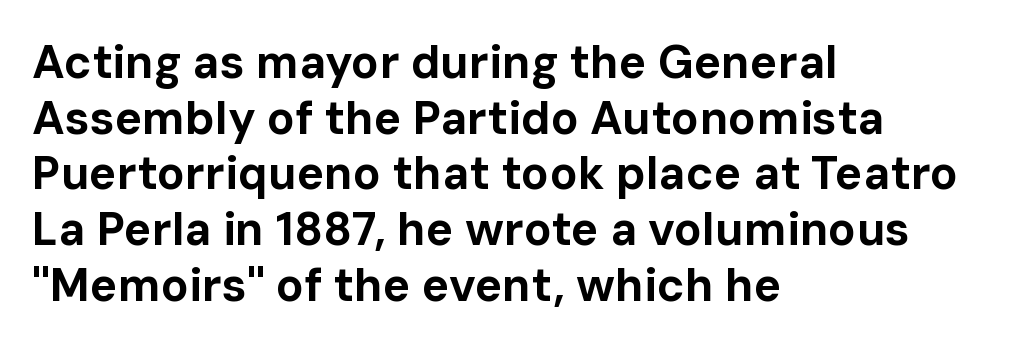
Q: Is the text bold? A: Yes.
Q: Is the text italic (slanted)? A: No, it is upright.
Q: Is the typeface a serif or a sans-serif typeface? A: Sans-serif.
Q: Is the text underlined? A: No.
Q: How is the paragraph aligned? A: Left-aligned.
Q: Is the spacing between letters normal or unusually wide? A: Normal.
Q: Width (condensed, normal, or wide)? A: Normal.
Q: Stroke contrast? A: Low.
Q: x-height? A: Medium.
Q: Monospaced? A: No.
